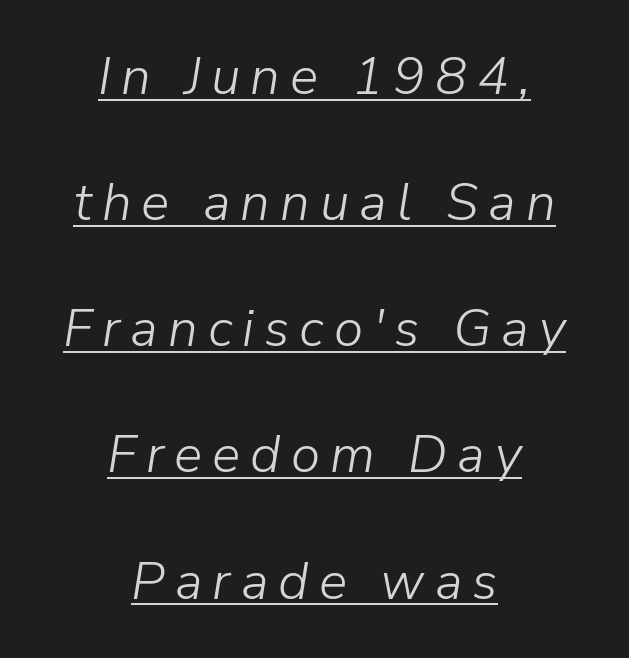
Q: Is the text bold? A: No.
Q: Is the text italic (slanted)? A: Yes, it leans right by about 9 degrees.
Q: Is the text underlined? A: Yes.
Q: How is the paragraph aligned? A: Centered.
Q: Is the spacing between lines tight, normal or loose? A: Loose.
Q: Width (condensed, normal, or wide)? A: Normal.
Q: Stroke contrast? A: Low.
Q: x-height? A: Medium.
Q: Monospaced? A: No.
